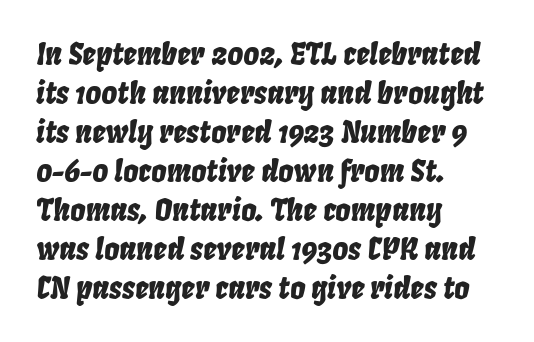
Observe the lean: these are italic letterforms. The block of text has a typical density, with ordinary space between rows. Characters follow at the spacing the type designer built in. Varying glyph widths throughout — classic text-font behaviour. Which margin do the lines hug? The left one — the right edge is uneven. Lines of text with bare space underneath.
